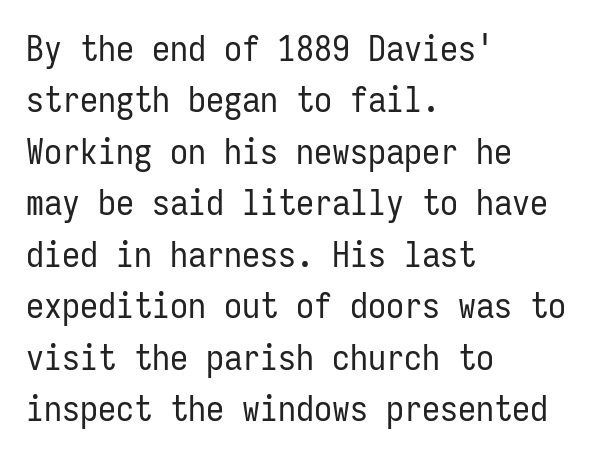
{"serif": "no", "italic": "no", "bold": "no", "weight": "regular", "width": "condensed", "stroke_contrast": "low", "x_height": "medium", "monospaced": "yes", "underline": "no", "align": "left", "line_spacing": "normal", "line_spacing_ratio": 1.43, "letter_spacing": "normal", "letter_spacing_em": 0.0, "glyph_px": 36}
